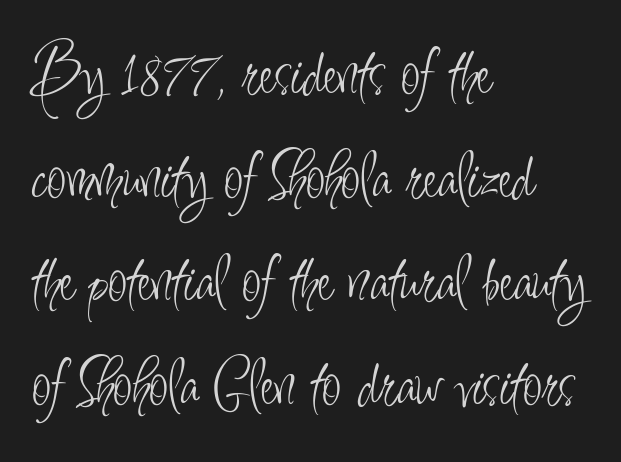
Q: Is the text bold? A: No.
Q: Is the typeface a serif or a sans-serif typeface? A: Sans-serif.
Q: Is the text underlined? A: No.
Q: How is the paragraph aligned? A: Left-aligned.
Q: Is the spacing between letters normal or unusually wide? A: Normal.
Q: Is the spacing between lines tight, normal or loose? A: Normal.
Q: Width (condensed, normal, or wide)? A: Condensed.
Q: Stroke contrast? A: Low.
Q: x-height? A: Small.
Q: Monospaced? A: No.
